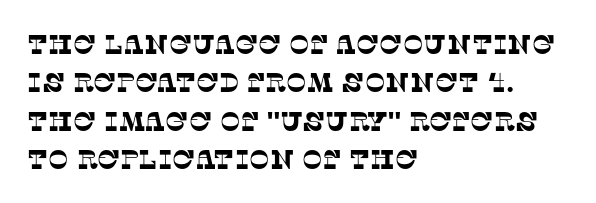
Q: Is the text underlined? A: No.
Q: How is the paragraph aligned? A: Left-aligned.
Q: Is the spacing between letters normal or unusually wide? A: Normal.
Q: Is the spacing between lines tight, normal or loose? A: Normal.
